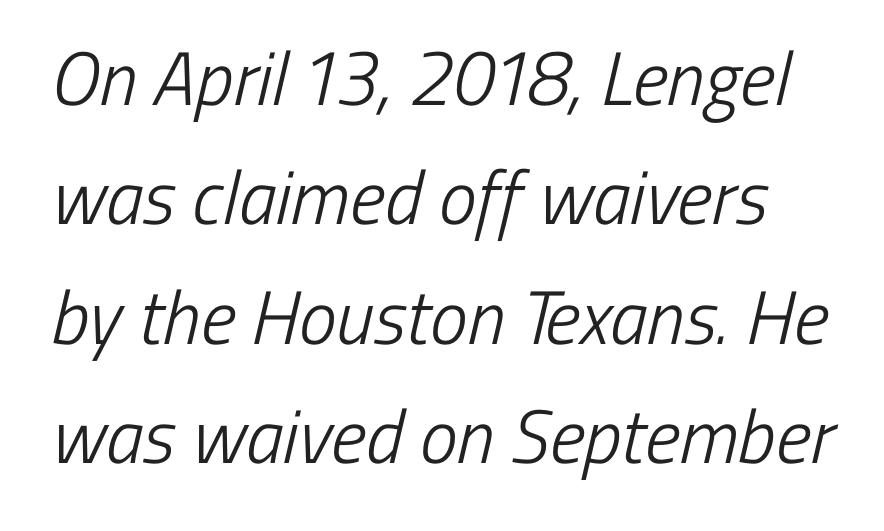
Q: Is the text bold? A: No.
Q: Is the typeface a serif or a sans-serif typeface? A: Sans-serif.
Q: Is the text underlined? A: No.
Q: Is the spacing between letters normal or unusually wide? A: Normal.
Q: Is the spacing between lines tight, normal or loose? A: Normal.
Q: Width (condensed, normal, or wide)? A: Condensed.
Q: Stroke contrast? A: Low.
Q: x-height? A: Medium.
Q: Monospaced? A: No.
